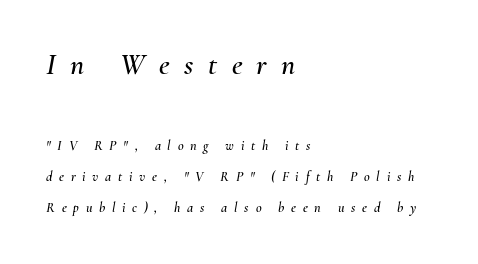
{"italic": "yes", "lean": "right", "slant_degrees": 10, "width": "normal", "stroke_contrast": "medium", "x_height": "small", "monospaced": "no", "underline": "no", "align": "left", "line_spacing": "loose", "line_spacing_ratio": 2.23, "letter_spacing": "wide", "letter_spacing_em": 0.48, "larger_block": "first", "size_ratio": 2.14, "glyph_px": 30}
